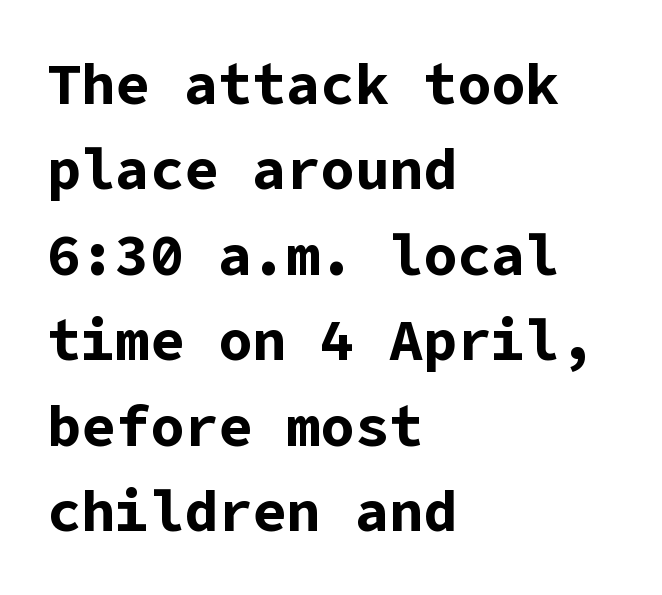
Q: Is the text bold? A: Yes.
Q: Is the text italic (slanted)? A: No, it is upright.
Q: Is the typeface a serif or a sans-serif typeface? A: Sans-serif.
Q: Is the text underlined? A: No.
Q: How is the paragraph aligned? A: Left-aligned.
Q: Is the spacing between letters normal or unusually wide? A: Normal.
Q: Is the spacing between lines tight, normal or loose? A: Normal.
Q: Width (condensed, normal, or wide)? A: Normal.
Q: Stroke contrast? A: Low.
Q: x-height? A: Medium.
